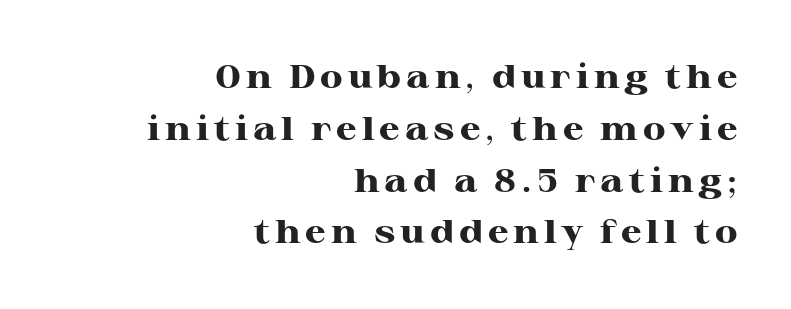
{"serif": "yes", "italic": "no", "bold": "yes", "weight": "heavy", "width": "wide", "stroke_contrast": "high", "x_height": "medium", "monospaced": "no", "underline": "no", "align": "right", "line_spacing": "normal", "line_spacing_ratio": 1.57, "glyph_px": 33}
